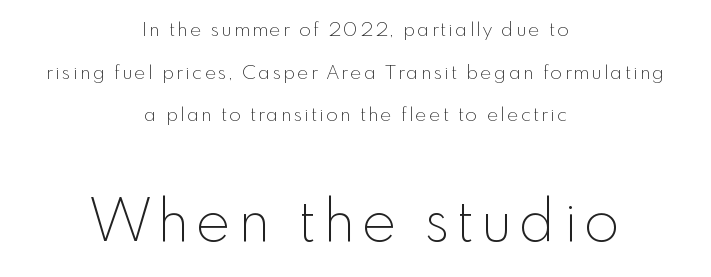
{"serif": "no", "italic": "no", "bold": "no", "weight": "thin", "width": "normal", "x_height": "small", "monospaced": "no", "underline": "no", "align": "center", "line_spacing": "loose", "line_spacing_ratio": 2.24, "larger_block": "second", "size_ratio": 3.05, "glyph_px": 58}
